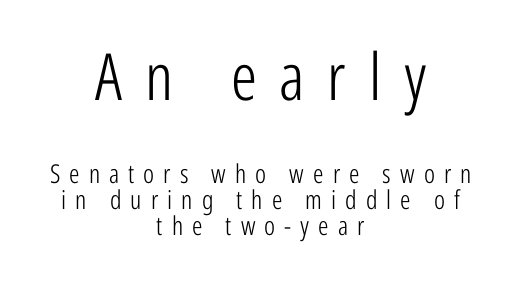
Q: Is the text bold? A: No.
Q: Is the text italic (slanted)? A: No, it is upright.
Q: Is the typeface a serif or a sans-serif typeface? A: Sans-serif.
Q: Is the text underlined? A: No.
Q: How is the paragraph aligned? A: Centered.
Q: Is the spacing between letters normal or unusually wide? A: Unusually wide.
Q: Is the spacing between lines tight, normal or loose? A: Tight.
Q: Which block of text is set in a larger size, the first (top) or the second (bottom)? A: The first (top) one.
Q: Width (condensed, normal, or wide)? A: Condensed.
Q: Stroke contrast? A: Low.
Q: x-height? A: Medium.
Q: Monospaced? A: No.
